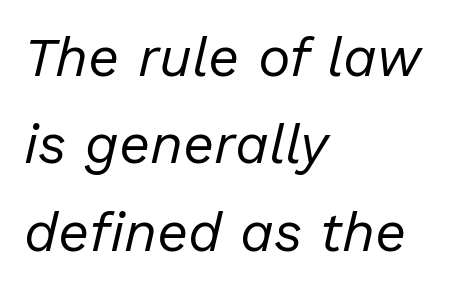
The gaps between neighbouring characters are ordinary and unremarkable. Caption: multi-line text, flush left, ragged right. The face used here is proportionally spaced, like ordinary book or web type. The vertical gap from one line to the next is medium.
